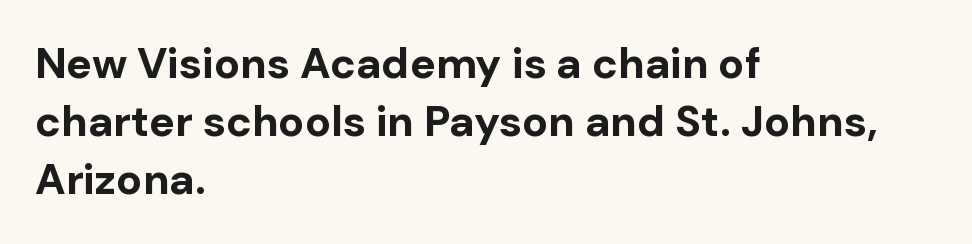
Q: Is the text bold? A: Yes.
Q: Is the text italic (slanted)? A: No, it is upright.
Q: Is the typeface a serif or a sans-serif typeface? A: Sans-serif.
Q: Is the text underlined? A: No.
Q: How is the paragraph aligned? A: Left-aligned.
Q: Is the spacing between letters normal or unusually wide? A: Normal.
Q: Is the spacing between lines tight, normal or loose? A: Normal.
Q: Width (condensed, normal, or wide)? A: Normal.
Q: Stroke contrast? A: Low.
Q: x-height? A: Medium.
Q: Monospaced? A: No.
